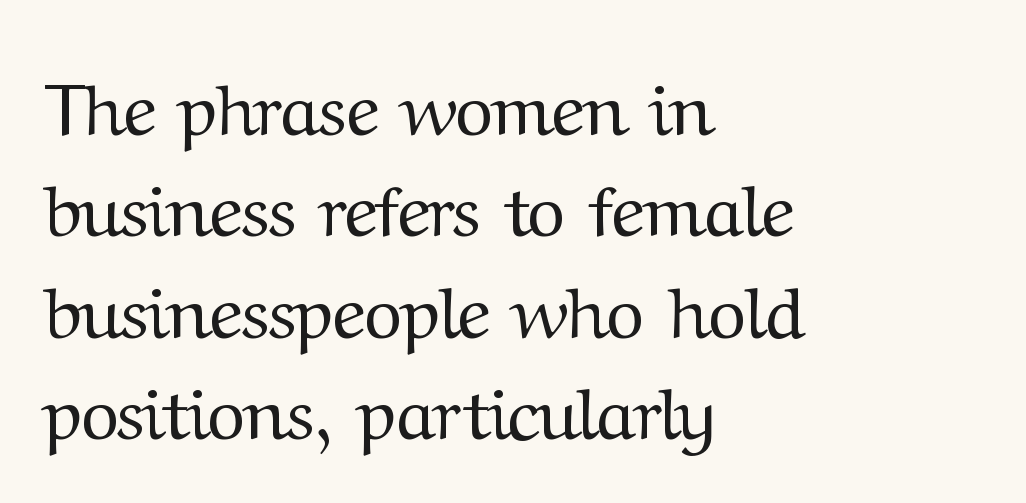
The image shows 73 px regular-weight serif type, upright; set left-aligned, normal line spacing (1.39x), normal letter spacing, not underlined; medium stroke contrast and a medium x-height.
